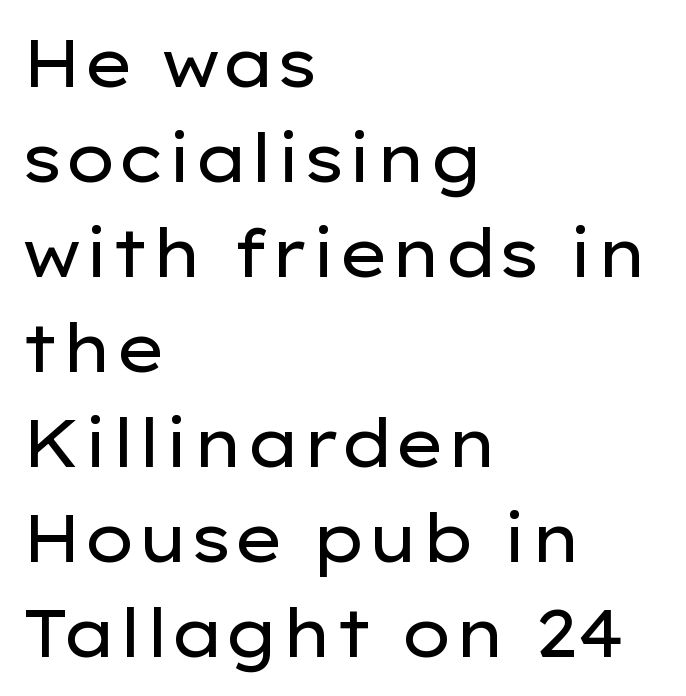
The image shows 66 px regular-weight, wide sans-serif type, upright; set left-aligned, normal line spacing (1.44x), normal letter spacing, not underlined; low stroke contrast and a medium x-height.
